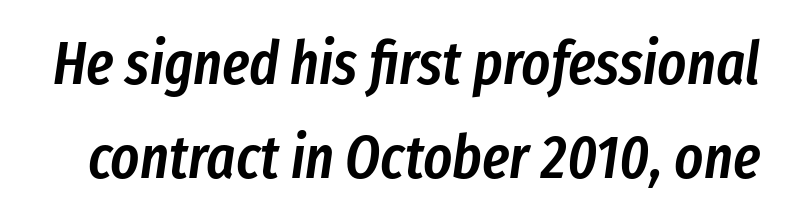
Q: Is the text bold? A: Semi-bold.
Q: Is the text italic (slanted)? A: Yes, it leans right by about 8 degrees.
Q: Is the text underlined? A: No.
Q: Is the spacing between letters normal or unusually wide? A: Normal.
Q: Is the spacing between lines tight, normal or loose? A: Normal.
Q: Width (condensed, normal, or wide)? A: Condensed.
Q: Stroke contrast? A: Low.
Q: x-height? A: Medium.
Q: Monospaced? A: No.
